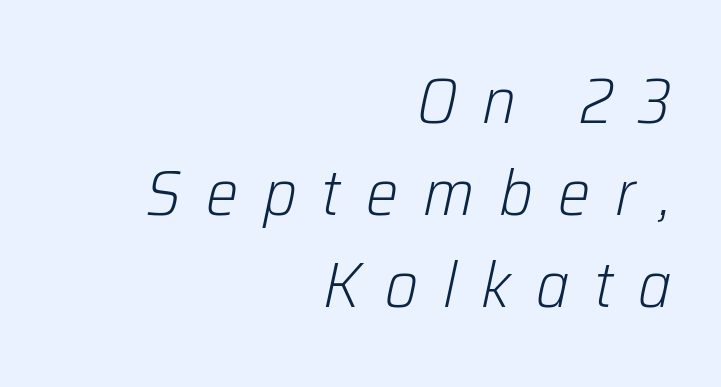
Weight: not bold — regular or lighter. The tracking jumps out immediately: characters are airy and widely separated. Proportional: the letters do not fall into vertical columns. Line spacing here is normal.
